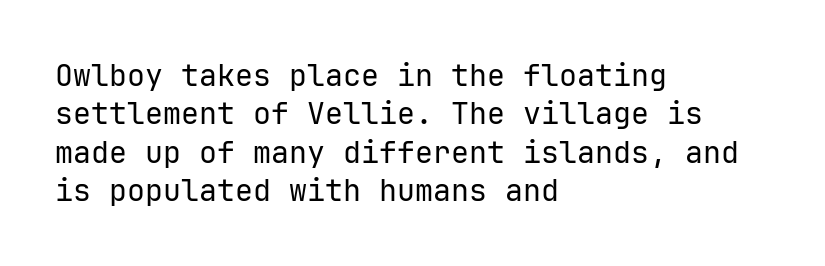
Characters remain perfectly vertical along every line. The letters carry no serifs — their stems end cleanly without finishing strokes. If you measured baseline to baseline, you'd find a middling distance. The lines are quadded left. The type is set solid horizontally, with unmodified tracking.
